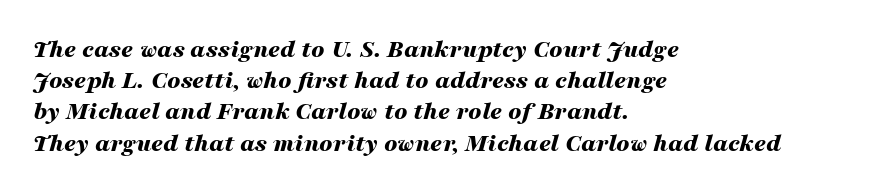
Q: Is the text bold? A: Yes.
Q: Is the text italic (slanted)? A: Yes, it leans right by about 16 degrees.
Q: Is the text underlined? A: No.
Q: How is the paragraph aligned? A: Left-aligned.
Q: Is the spacing between letters normal or unusually wide? A: Normal.
